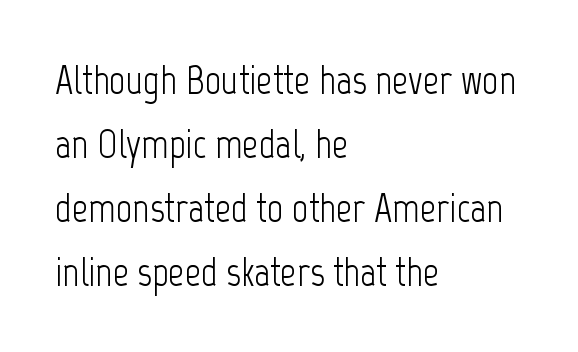
The image shows 40 px light, condensed sans-serif type, upright; set left-aligned, normal line spacing (1.6x), normal letter spacing, not underlined; low stroke contrast and a medium x-height.
